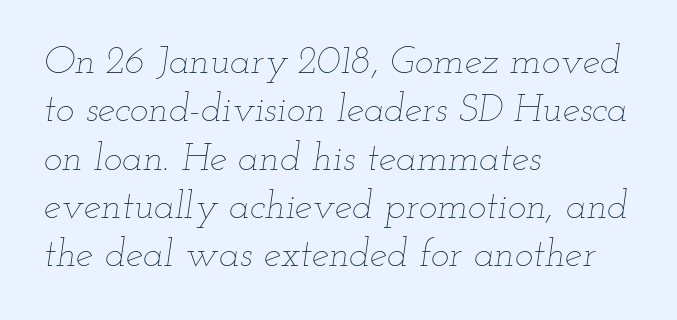
The image shows 39 px thin, wide type, italic (leaning right); set left-aligned, line spacing 1.24x, normal letter spacing, not underlined; low stroke contrast and a small x-height.
